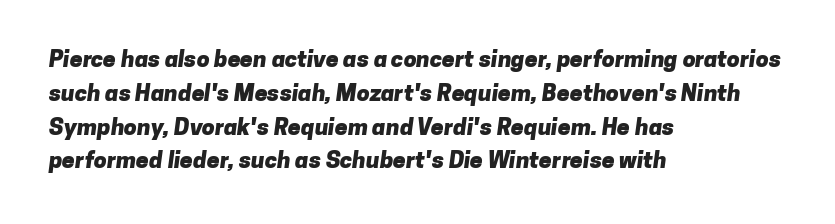
The block of text has a typical density, with ordinary space between rows. Words appear dense and cohesive because spacing is normal. A classic flush-left, rag-right setting is used for this passage. Summary of weight: heavy, a full bold. The string is rendered with underlining switched off.
